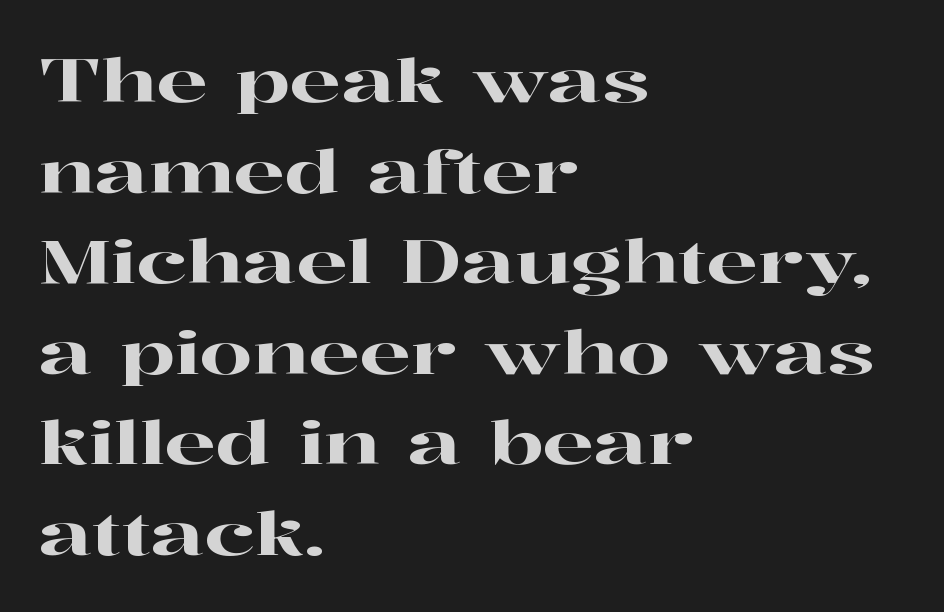
{"serif": "yes", "italic": "no", "width": "wide", "stroke_contrast": "high", "x_height": "medium", "monospaced": "no", "underline": "no", "align": "left", "line_spacing": "normal", "line_spacing_ratio": 1.51, "letter_spacing": "normal", "letter_spacing_em": 0.0, "glyph_px": 60}
